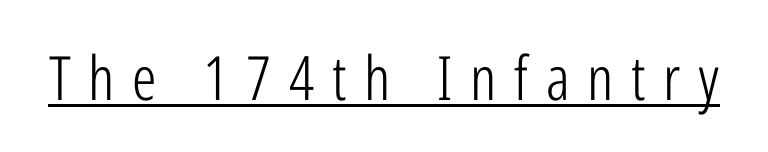
The glyphs in this specimen are sans serif. The specimen includes a rule beneath the text block's lines. Notice how the stems are strictly vertical — no italics here. Is the letter spacing exaggerated? Yes — the characters are pushed far apart.
